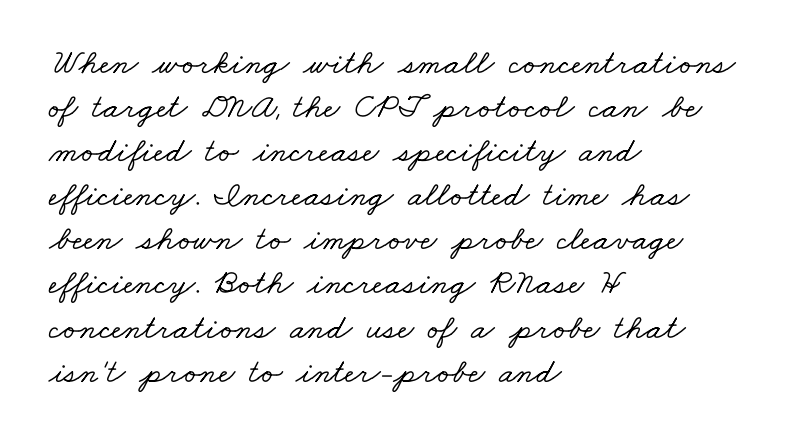
The image shows 35 px wide serif type; set left-aligned, normal line spacing (1.26x), normal letter spacing, not underlined; low stroke contrast and a small x-height.
